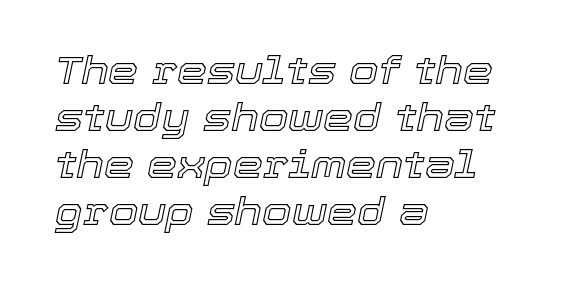
The image shows 38 px text type, italic (leaning right); set left-aligned, line spacing 1.24x, normal letter spacing, not underlined; a medium x-height.
